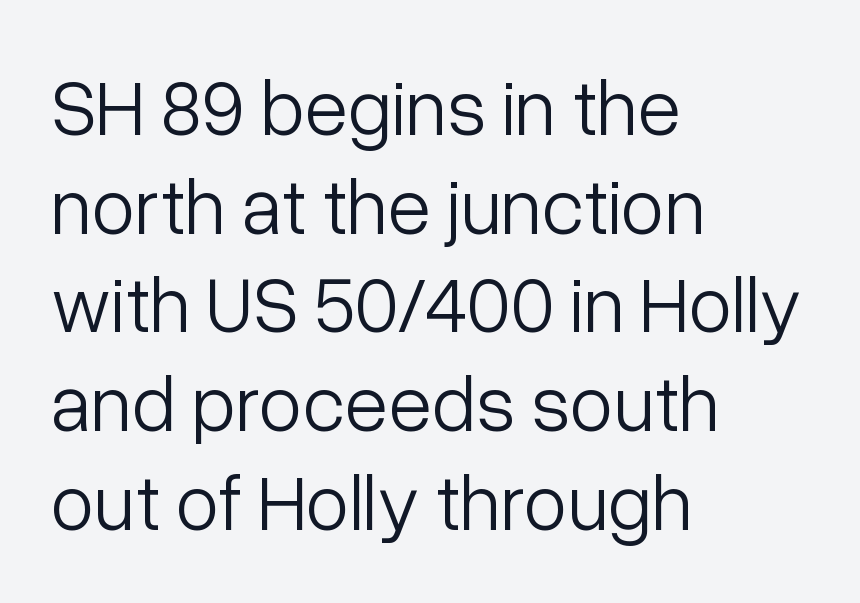
Do the characters align in a grid? No, the font is proportional. The rendering anchors every line to the left-hand side. Is the stroke heavy? The answer is a plain regular-or-lighter. This sample uses a sans-serif face. A bare baseline throughout the passage. Do the letters lean? They stand straight.
